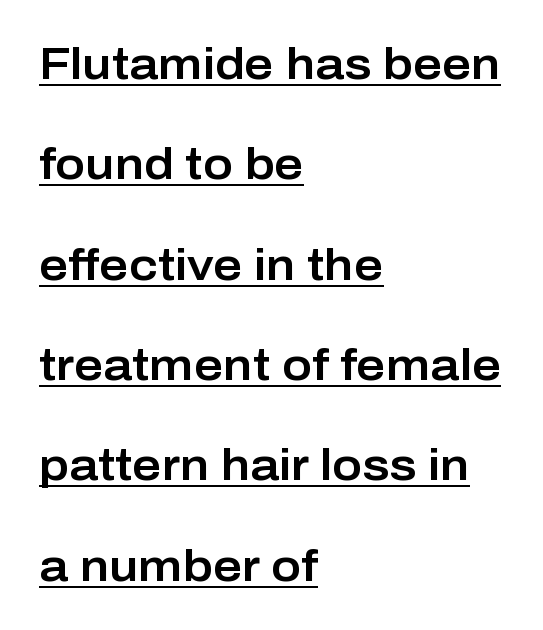
Q: Is the text italic (slanted)? A: No, it is upright.
Q: Is the typeface a serif or a sans-serif typeface? A: Sans-serif.
Q: Is the text underlined? A: Yes.
Q: How is the paragraph aligned? A: Left-aligned.
Q: Is the spacing between letters normal or unusually wide? A: Normal.
Q: Is the spacing between lines tight, normal or loose? A: Loose.
Q: Width (condensed, normal, or wide)? A: Normal.
Q: Stroke contrast? A: Low.
Q: x-height? A: Medium.
Q: Monospaced? A: No.
